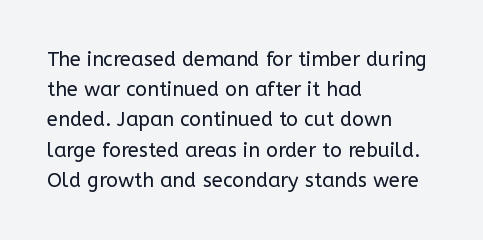
The image shows 20 px text type, upright; set left-aligned, normal line spacing (1.51x), normal letter spacing, not underlined.
